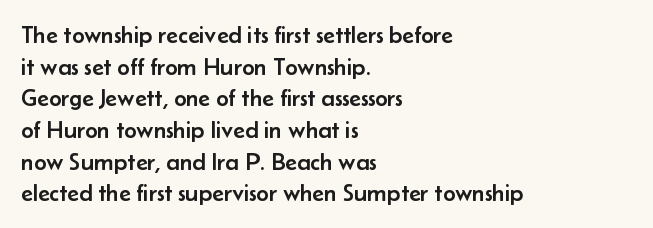
{"italic": "no", "underline": "no", "align": "left", "line_spacing": "normal", "line_spacing_ratio": 1.32, "letter_spacing": "normal", "letter_spacing_em": 0.0, "glyph_px": 24}
